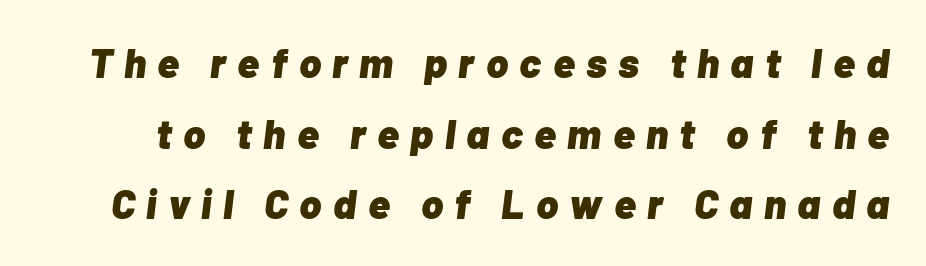
The image shows 41 px heavy type, italic (leaning right); set line spacing 1.72x, unusually wide letter spacing (+0.28 em), not underlined; low stroke contrast and a medium x-height.
